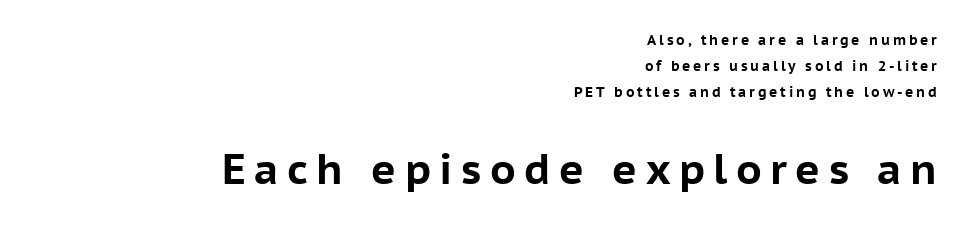
{"serif": "no", "italic": "no", "bold": "yes", "weight": "bold", "width": "normal", "stroke_contrast": "low", "x_height": "medium", "monospaced": "no", "underline": "no", "align": "right", "line_spacing_ratio": 1.84, "letter_spacing": "wide", "letter_spacing_em": 0.2, "larger_block": "second", "size_ratio": 3.0, "glyph_px": 42}
